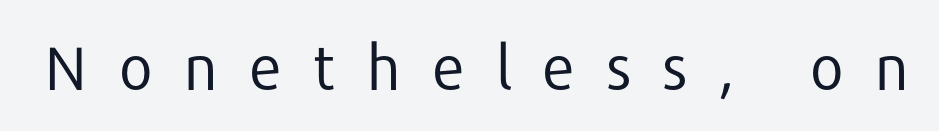
The image shows 61 px regular-weight sans-serif type, upright; set unusually wide letter spacing (+0.49 em), not underlined; low stroke contrast and a medium x-height.
